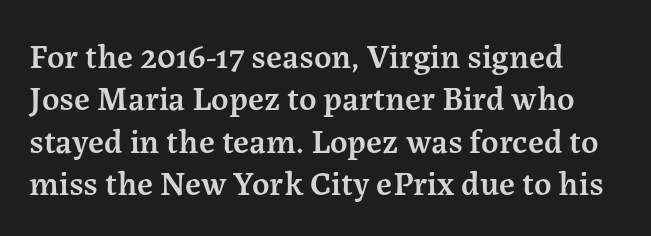
Anything drawn beneath the words? Only blank space. Type style note: has serifs. The face used here is proportionally spaced, like ordinary book or web type. Does the lettering tilt? It doesn't — this is upright.
